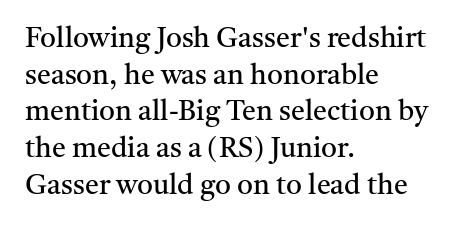
Q: Is the text bold? A: No.
Q: Is the text italic (slanted)? A: No, it is upright.
Q: Is the typeface a serif or a sans-serif typeface? A: Serif.
Q: Is the text underlined? A: No.
Q: How is the paragraph aligned? A: Left-aligned.
Q: Is the spacing between letters normal or unusually wide? A: Normal.
Q: Is the spacing between lines tight, normal or loose? A: Normal.
Q: Width (condensed, normal, or wide)? A: Normal.
Q: Stroke contrast? A: Medium.
Q: x-height? A: Medium.
Q: Monospaced? A: No.
